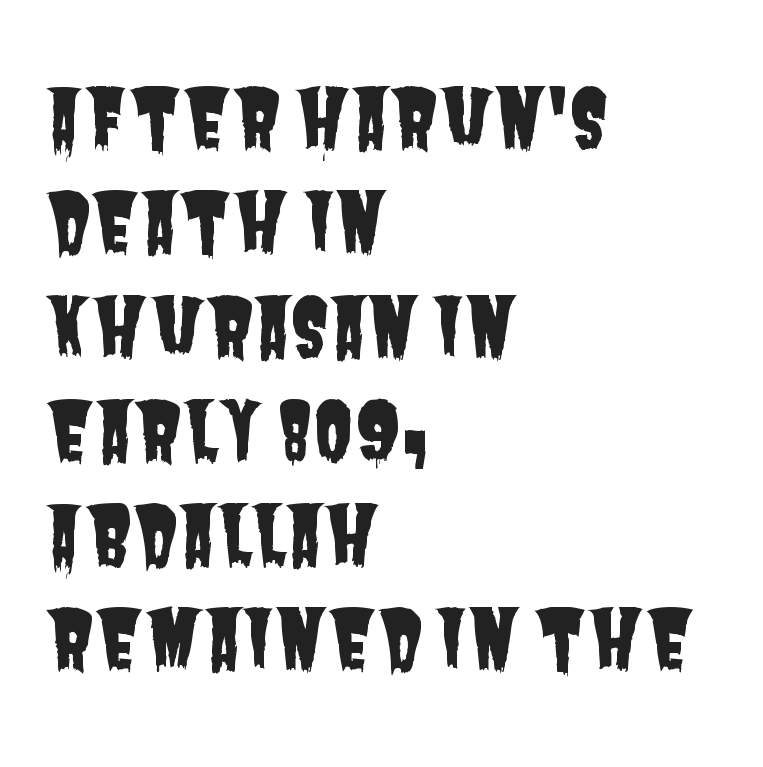
{"serif": "no", "width": "condensed", "stroke_contrast": "low", "x_height": "large", "monospaced": "no", "underline": "no", "align": "left", "line_spacing": "normal", "line_spacing_ratio": 1.32, "letter_spacing": "normal", "letter_spacing_em": 0.0, "glyph_px": 79}
